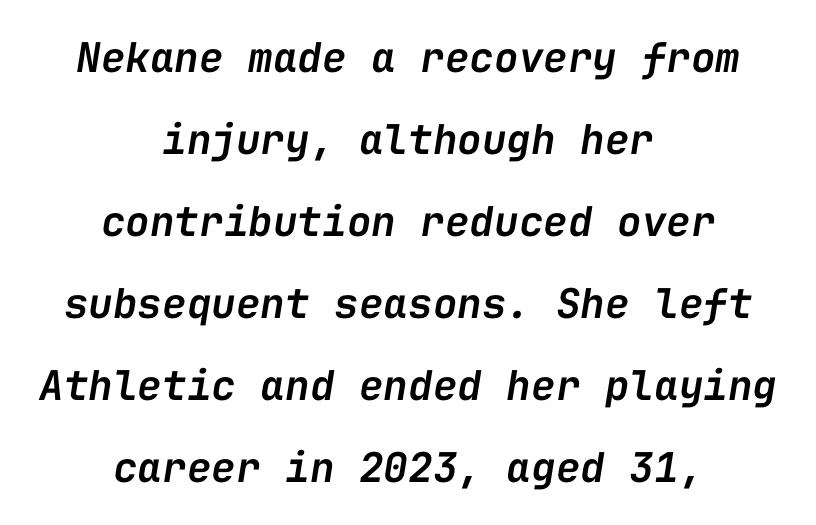
Q: Is the text bold? A: Semi-bold.
Q: Is the text italic (slanted)? A: Yes, it leans right by about 9 degrees.
Q: Is the text underlined? A: No.
Q: How is the paragraph aligned? A: Centered.
Q: Is the spacing between letters normal or unusually wide? A: Normal.
Q: Is the spacing between lines tight, normal or loose? A: Loose.
Q: Width (condensed, normal, or wide)? A: Normal.
Q: Stroke contrast? A: Low.
Q: x-height? A: Medium.
Q: Monospaced? A: Yes.
